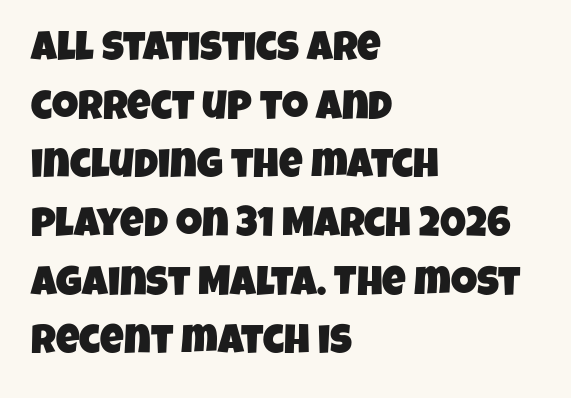
Q: Is the typeface a serif or a sans-serif typeface? A: Sans-serif.
Q: Is the text underlined? A: No.
Q: How is the paragraph aligned? A: Left-aligned.
Q: Is the spacing between letters normal or unusually wide? A: Normal.
Q: Is the spacing between lines tight, normal or loose? A: Normal.
Q: Width (condensed, normal, or wide)? A: Condensed.
Q: Stroke contrast? A: Low.
Q: x-height? A: Large.
Q: Monospaced? A: No.
